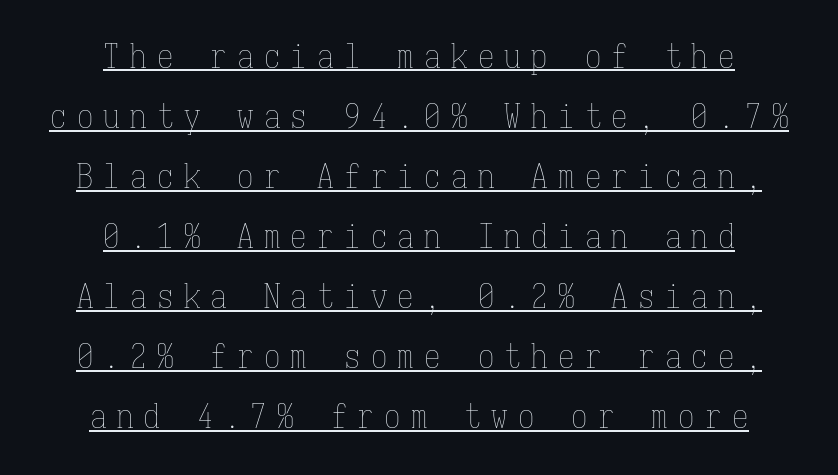
The image shows 33 px thin, condensed type, upright, monospaced; set centered, line spacing 1.82x, unusually wide letter spacing (+0.31 em), underlined; low stroke contrast and a medium x-height.
